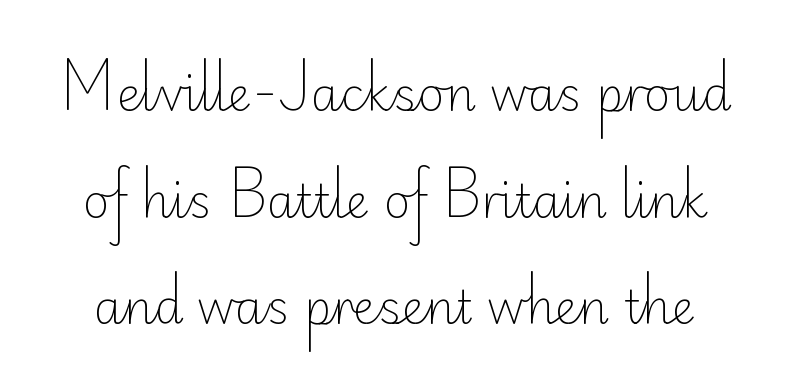
{"serif": "no", "italic": "no", "bold": "no", "weight": "light", "width": "normal", "stroke_contrast": "low", "x_height": "small", "monospaced": "no", "underline": "no", "line_spacing": "loose", "line_spacing_ratio": 2.32, "letter_spacing": "normal", "letter_spacing_em": 0.0, "glyph_px": 46}
